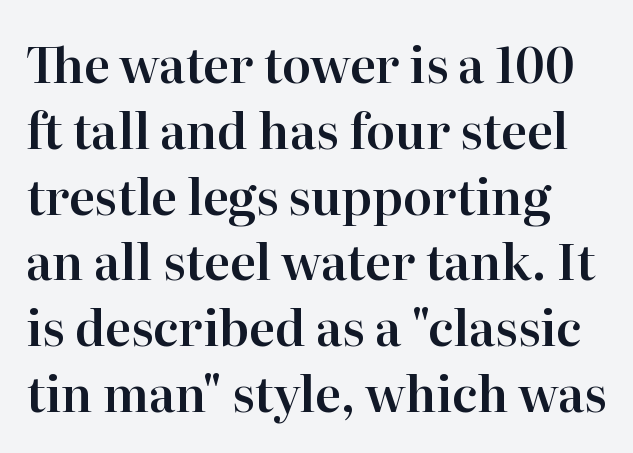
Q: Is the text italic (slanted)? A: No, it is upright.
Q: Is the typeface a serif or a sans-serif typeface? A: Serif.
Q: Is the text underlined? A: No.
Q: Is the spacing between letters normal or unusually wide? A: Normal.
Q: Is the spacing between lines tight, normal or loose? A: Normal.
Q: Width (condensed, normal, or wide)? A: Normal.
Q: Stroke contrast? A: High.
Q: x-height? A: Medium.
Q: Monospaced? A: No.
